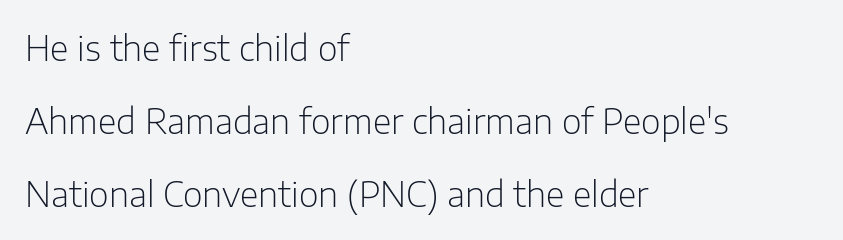
{"serif": "no", "italic": "no", "bold": "no", "weight": "light", "width": "normal", "stroke_contrast": "low", "x_height": "medium", "monospaced": "no", "underline": "no", "align": "left", "line_spacing": "loose", "line_spacing_ratio": 2.14, "letter_spacing": "normal", "letter_spacing_em": 0.0, "glyph_px": 34}
